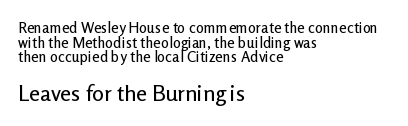
Students, observe: this is what under-led, compact text looks like. Caption: standard tracking, unaltered. The gap between lines stays unmarked. No italicization has been applied; the sample stays upright.
